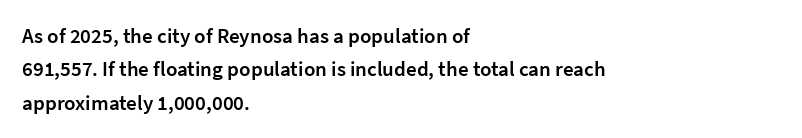
The image shows 21 px text type, upright; set left-aligned, normal line spacing (1.59x), normal letter spacing, not underlined.
